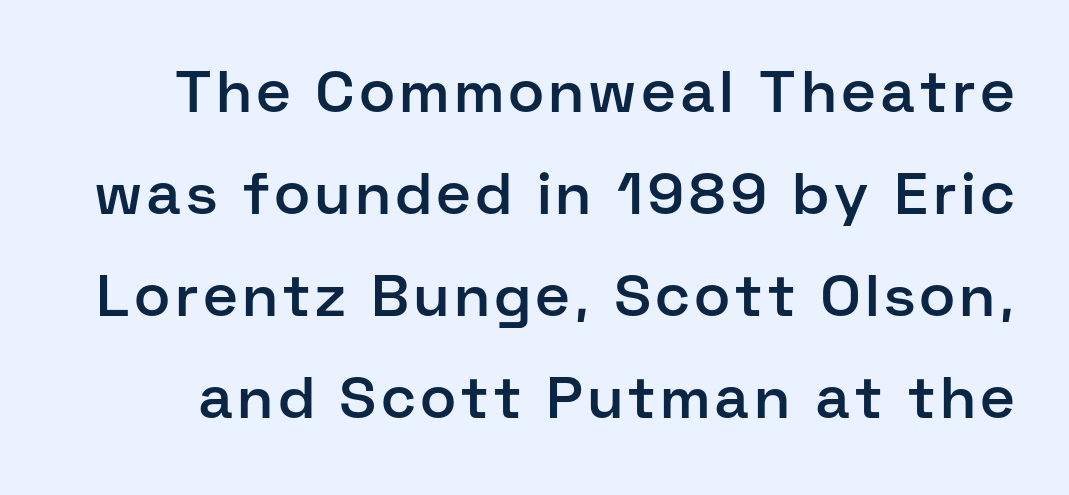
{"serif": "no", "italic": "no", "bold": "semi", "weight": "semibold", "width": "normal", "stroke_contrast": "low", "x_height": "medium", "monospaced": "no", "underline": "no", "line_spacing_ratio": 1.73, "glyph_px": 59}
